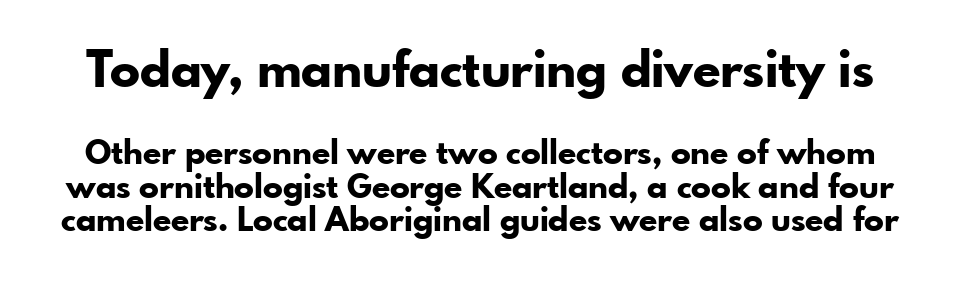
Leading: reduced. Students, this is bold: see how much ink each stroke carries. Tracking here is standard; glyphs follow each other at the usual distance. The space beneath each line is pristine and unruled.
